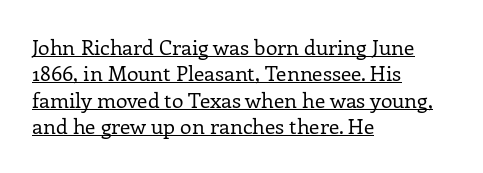
The image shows 21 px text type, upright; set left-aligned, normal line spacing (1.26x), normal letter spacing, underlined.
